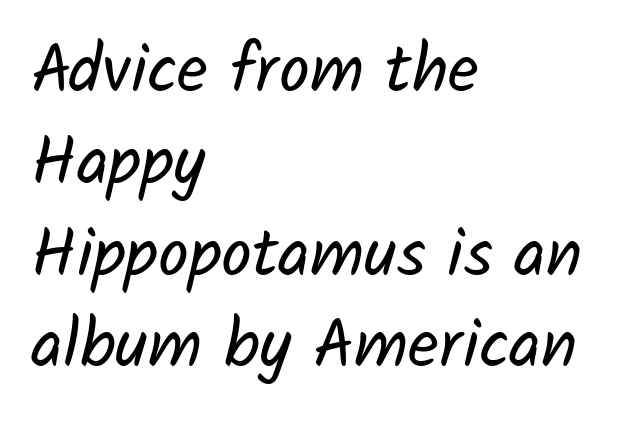
{"serif": "no", "bold": "no", "weight": "regular", "width": "normal", "stroke_contrast": "low", "x_height": "medium", "monospaced": "no", "underline": "no", "align": "left", "line_spacing": "normal", "line_spacing_ratio": 1.35, "letter_spacing": "normal", "letter_spacing_em": 0.0, "glyph_px": 68}
